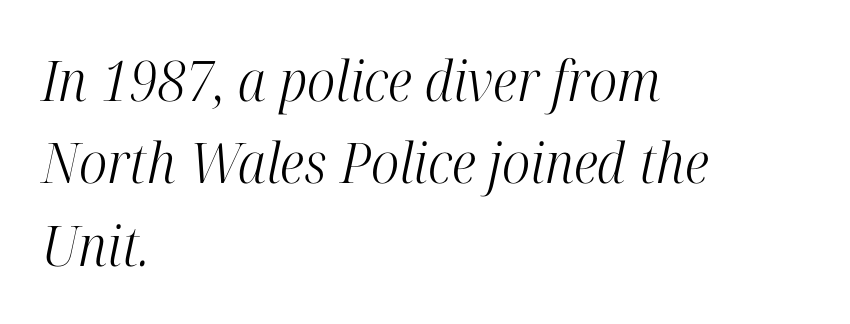
Check the space under the baseline: it is left empty. Compared with a typical body face, this is equally light or lighter still. Spacing between characters is what you'd get straight out of the box. A typesetter would call this proportional, since set widths differ per character.
